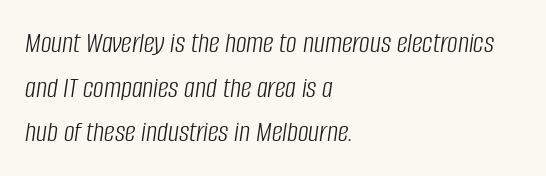
The image shows 30 px light, condensed type, italic (leaning right); set left-aligned, normal line spacing (1.49x), normal letter spacing, not underlined; low stroke contrast and a large x-height.
